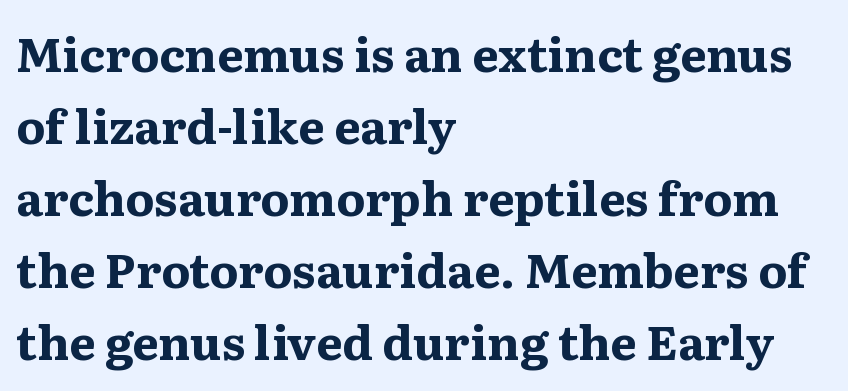
The image shows 47 px bold, wide serif type, upright; set left-aligned, normal line spacing (1.53x), normal letter spacing, not underlined; medium stroke contrast and a medium x-height.
